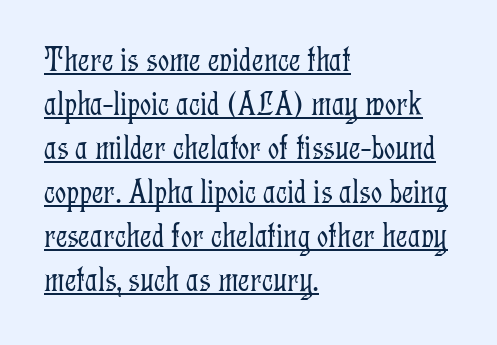
Q: Is the text bold? A: No.
Q: Is the text italic (slanted)? A: No, it is upright.
Q: Is the typeface a serif or a sans-serif typeface? A: Serif.
Q: Is the text underlined? A: Yes.
Q: How is the paragraph aligned? A: Left-aligned.
Q: Is the spacing between letters normal or unusually wide? A: Normal.
Q: Is the spacing between lines tight, normal or loose? A: Normal.
Q: Width (condensed, normal, or wide)? A: Condensed.
Q: Stroke contrast? A: Low.
Q: x-height? A: Medium.
Q: Monospaced? A: No.
